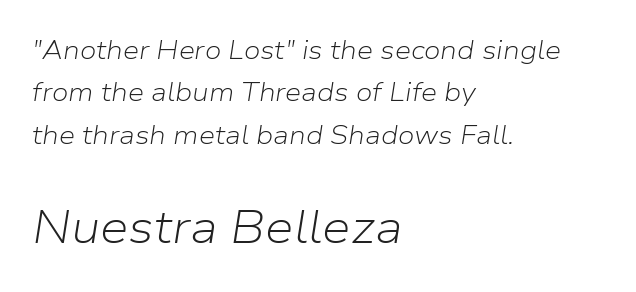
{"italic": "yes", "lean": "right", "slant_degrees": 9, "bold": "no", "weight": "light", "width": "normal", "stroke_contrast": "low", "x_height": "medium", "monospaced": "no", "underline": "no", "align": "left", "line_spacing": "normal", "line_spacing_ratio": 1.63, "letter_spacing": "normal", "letter_spacing_em": 0.0, "larger_block": "second", "size_ratio": 1.77, "glyph_px": 46}
